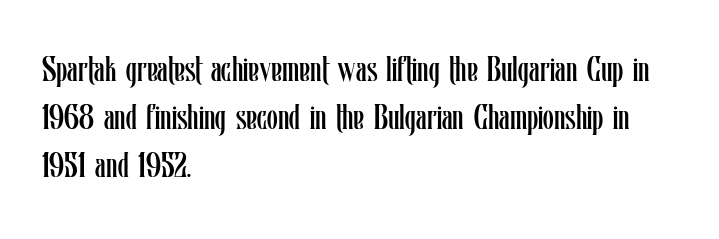
The image shows 35 px regular-weight, condensed type, upright; set left-aligned, normal line spacing (1.37x), normal letter spacing, not underlined; low stroke contrast and a medium x-height.
